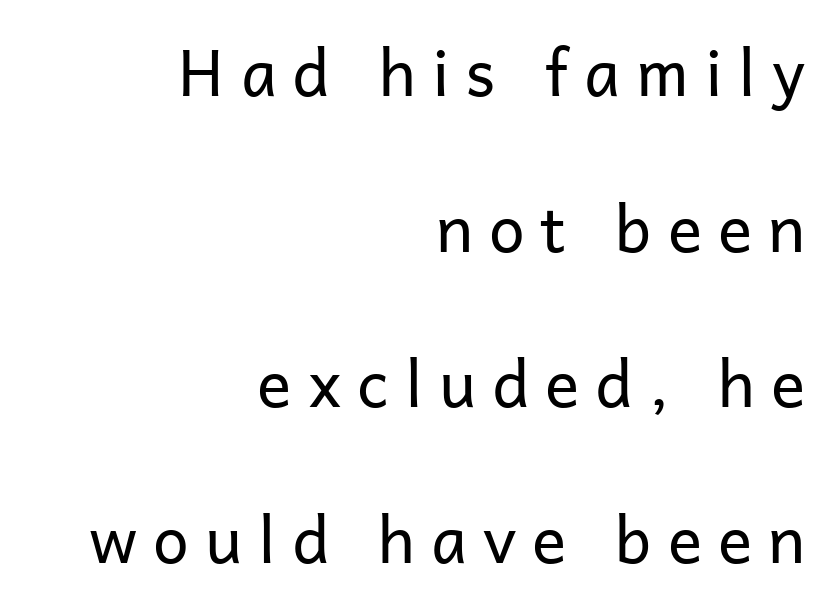
Q: Is the text bold? A: No.
Q: Is the text italic (slanted)? A: No, it is upright.
Q: Is the typeface a serif or a sans-serif typeface? A: Sans-serif.
Q: Is the text underlined? A: No.
Q: How is the paragraph aligned? A: Right-aligned.
Q: Is the spacing between letters normal or unusually wide? A: Unusually wide.
Q: Is the spacing between lines tight, normal or loose? A: Loose.
Q: Width (condensed, normal, or wide)? A: Normal.
Q: Stroke contrast? A: Low.
Q: x-height? A: Medium.
Q: Monospaced? A: No.
